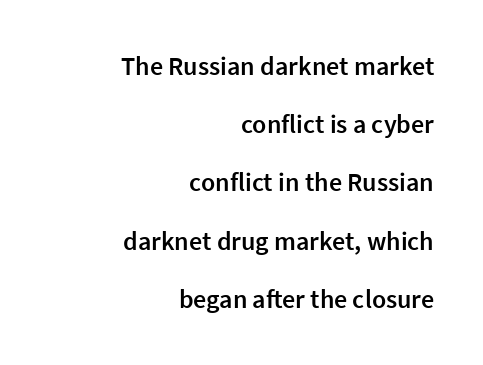
{"italic": "no", "bold": "semi", "underline": "no", "align": "right", "line_spacing": "loose", "line_spacing_ratio": 2.24, "letter_spacing": "normal", "letter_spacing_em": 0.0, "glyph_px": 26}
